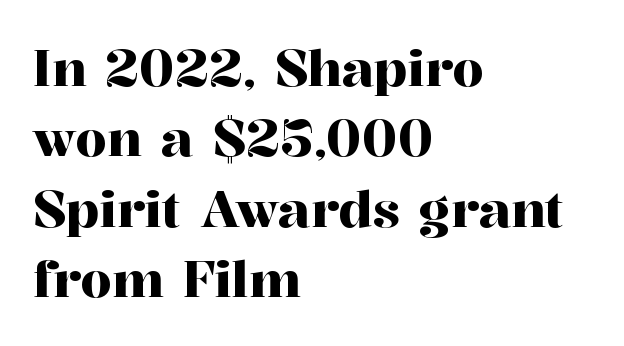
The image shows 50 px serif type, upright; set left-aligned, normal line spacing (1.41x), normal letter spacing, not underlined; high stroke contrast and a medium x-height.
